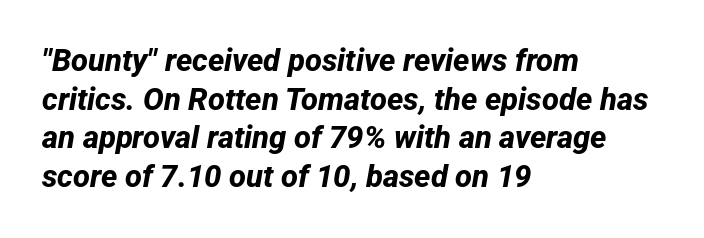
The strokes are fattened all the way to bold. The designer left line spacing at the default. Is this a fixed-width face? No — the glyphs have proportional, varying widths. Glyph-to-glyph distance matches everyday printed text.
